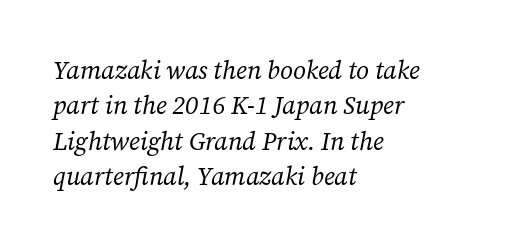
The rendering keeps characters at their native spacing. Compared with typical paragraphs, the rows here are spaced about the same. The passage is arranged the way most books set body copy — flush left. Any mark beneath the type? The region is blank.
